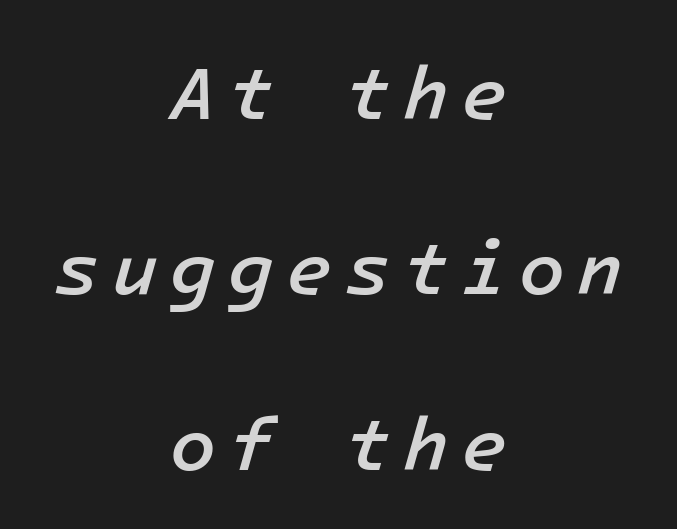
The image shows 75 px semibold type, italic (leaning right); set centered, loose line spacing (2.34x), not underlined; low stroke contrast and a medium x-height.
